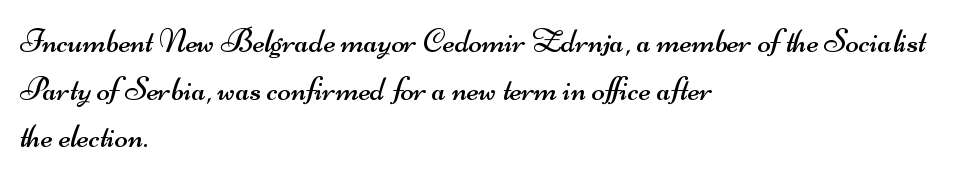
Q: Is the text bold? A: No.
Q: Is the typeface a serif or a sans-serif typeface? A: Sans-serif.
Q: Is the text underlined? A: No.
Q: How is the paragraph aligned? A: Left-aligned.
Q: Is the spacing between letters normal or unusually wide? A: Normal.
Q: Is the spacing between lines tight, normal or loose? A: Normal.
Q: Width (condensed, normal, or wide)? A: Wide.
Q: Stroke contrast? A: Medium.
Q: x-height? A: Small.
Q: Monospaced? A: No.
